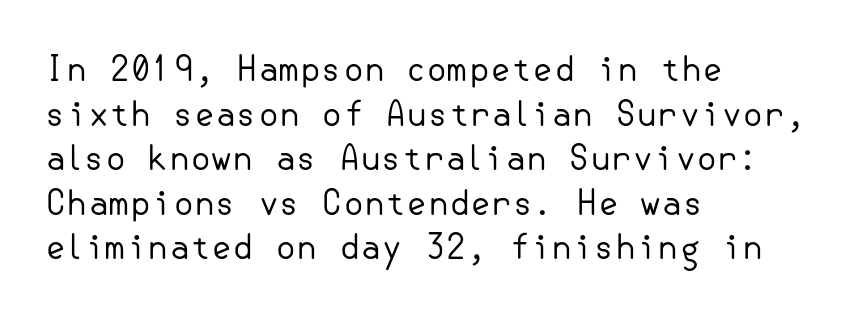
Q: Is the text bold? A: No.
Q: Is the text italic (slanted)? A: No, it is upright.
Q: Is the typeface a serif or a sans-serif typeface? A: Sans-serif.
Q: Is the text underlined? A: No.
Q: How is the paragraph aligned? A: Left-aligned.
Q: Is the spacing between letters normal or unusually wide? A: Normal.
Q: Is the spacing between lines tight, normal or loose? A: Normal.
Q: Width (condensed, normal, or wide)? A: Normal.
Q: Stroke contrast? A: Low.
Q: x-height? A: Small.
